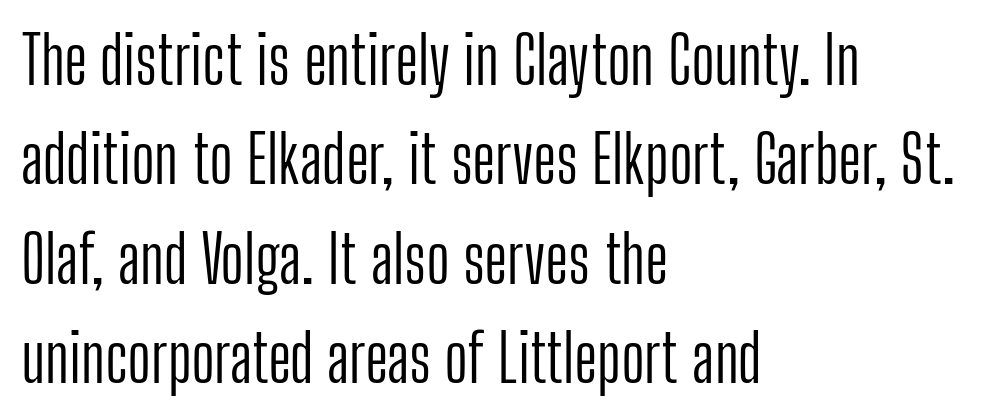
{"serif": "no", "italic": "no", "bold": "no", "weight": "light", "width": "condensed", "stroke_contrast": "low", "x_height": "medium", "monospaced": "no", "underline": "no", "align": "left", "line_spacing": "normal", "line_spacing_ratio": 1.53, "letter_spacing": "normal", "letter_spacing_em": 0.0, "glyph_px": 65}
